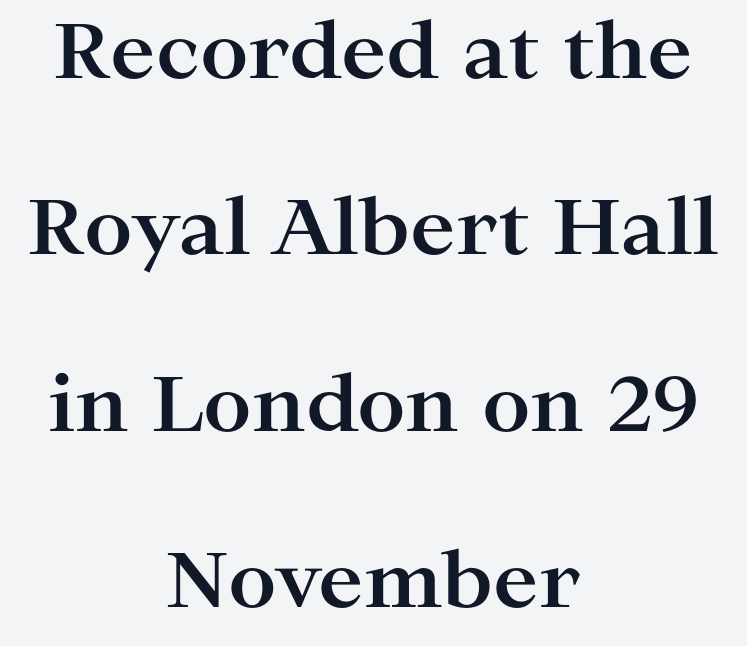
The baseline area is clear. Each line is balanced around a shared central axis. Proportional: the letters do not fall into vertical columns. Rendered with straight, roman letterforms.
